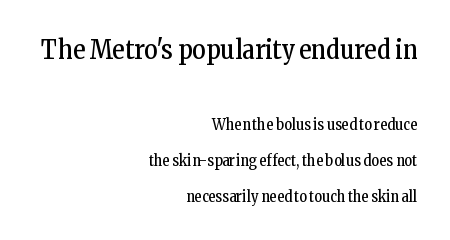
{"italic": "no", "bold": "no", "underline": "no", "align": "right", "line_spacing": "loose", "line_spacing_ratio": 2.37, "letter_spacing": "normal", "letter_spacing_em": 0.0, "larger_block": "first", "size_ratio": 1.73, "glyph_px": 26}
